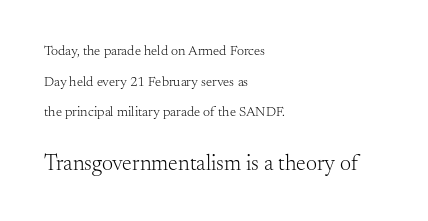
Q: Is the text bold? A: No.
Q: Is the text italic (slanted)? A: No, it is upright.
Q: Is the text underlined? A: No.
Q: How is the paragraph aligned? A: Left-aligned.
Q: Is the spacing between letters normal or unusually wide? A: Normal.
Q: Is the spacing between lines tight, normal or loose? A: Loose.
Q: Which block of text is set in a larger size, the first (top) or the second (bottom)? A: The second (bottom) one.
